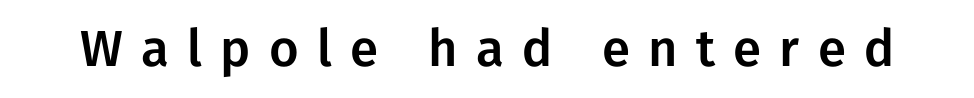
Q: Is the text italic (slanted)? A: No, it is upright.
Q: Is the typeface a serif or a sans-serif typeface? A: Sans-serif.
Q: Is the text underlined? A: No.
Q: Is the spacing between letters normal or unusually wide? A: Unusually wide.
Q: Width (condensed, normal, or wide)? A: Normal.
Q: Stroke contrast? A: Low.
Q: x-height? A: Medium.
Q: Monospaced? A: No.
